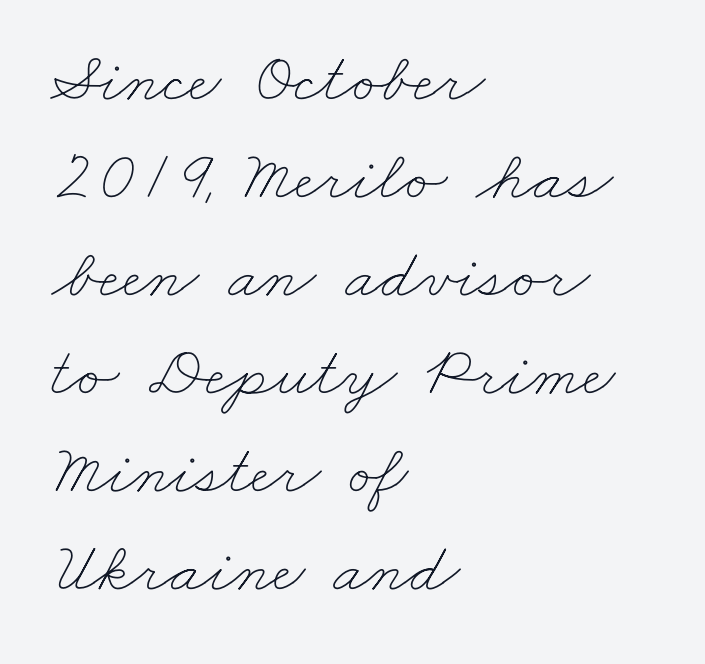
{"bold": "no", "weight": "thin", "width": "wide", "stroke_contrast": "low", "x_height": "small", "monospaced": "no", "underline": "no", "align": "left", "line_spacing": "normal", "line_spacing_ratio": 1.38, "letter_spacing": "normal", "letter_spacing_em": 0.0, "glyph_px": 71}
